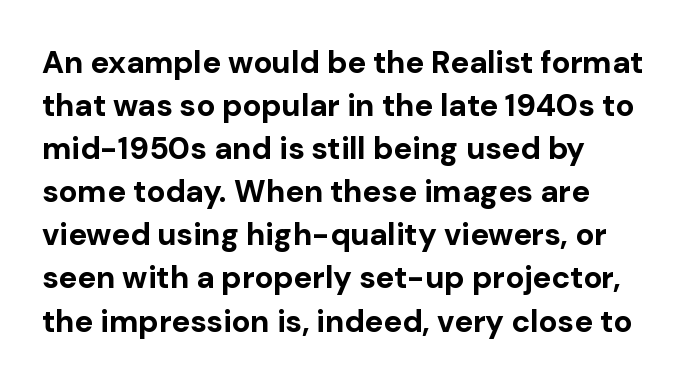
Q: Is the text bold? A: Yes.
Q: Is the text italic (slanted)? A: No, it is upright.
Q: Is the typeface a serif or a sans-serif typeface? A: Sans-serif.
Q: Is the text underlined? A: No.
Q: How is the paragraph aligned? A: Left-aligned.
Q: Is the spacing between letters normal or unusually wide? A: Normal.
Q: Is the spacing between lines tight, normal or loose? A: Normal.
Q: Width (condensed, normal, or wide)? A: Normal.
Q: Stroke contrast? A: Low.
Q: x-height? A: Medium.
Q: Monospaced? A: No.
